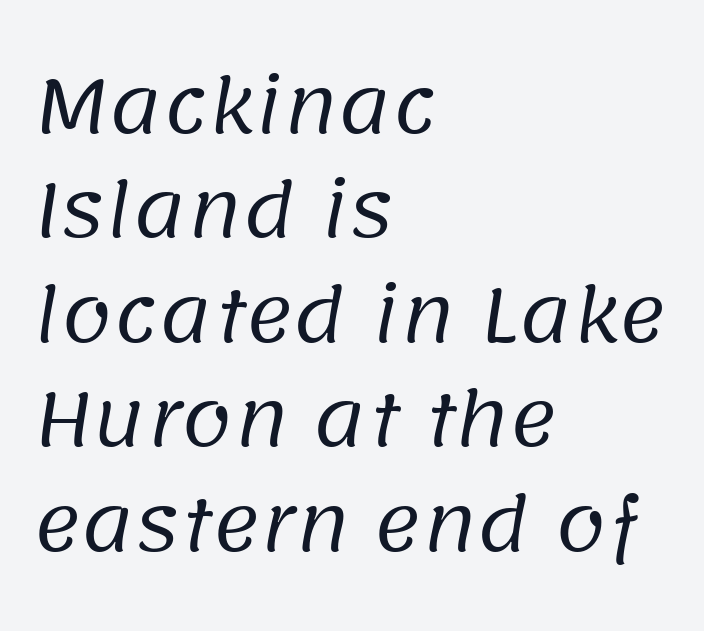
Q: Is the text bold? A: No.
Q: Is the typeface a serif or a sans-serif typeface? A: Sans-serif.
Q: Is the text underlined? A: No.
Q: How is the paragraph aligned? A: Left-aligned.
Q: Is the spacing between letters normal or unusually wide? A: Normal.
Q: Is the spacing between lines tight, normal or loose? A: Normal.
Q: Width (condensed, normal, or wide)? A: Normal.
Q: Stroke contrast? A: Low.
Q: x-height? A: Large.
Q: Monospaced? A: No.
